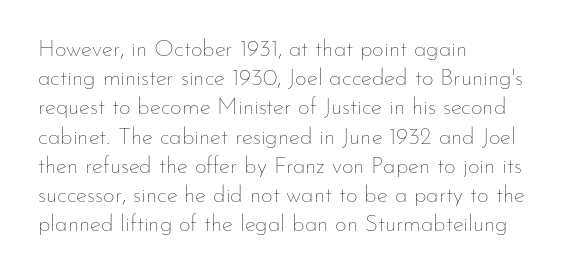
Q: Is the text bold? A: No.
Q: Is the text italic (slanted)? A: No, it is upright.
Q: Is the text underlined? A: No.
Q: How is the paragraph aligned? A: Left-aligned.
Q: Is the spacing between letters normal or unusually wide? A: Normal.
Q: Is the spacing between lines tight, normal or loose? A: Normal.
